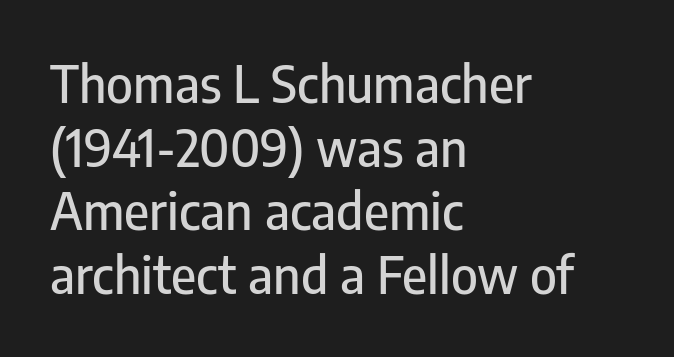
Has an underline been added? It has not. These lines are rendered in a variable-pitch font. The passage shown stacks its lines at a standard gap. Note: no serifs on the glyphs. This sample uses an upright cut, with every glyph sitting square on the baseline. Honestly, the letter spacing is just normal — you wouldn't notice it.
